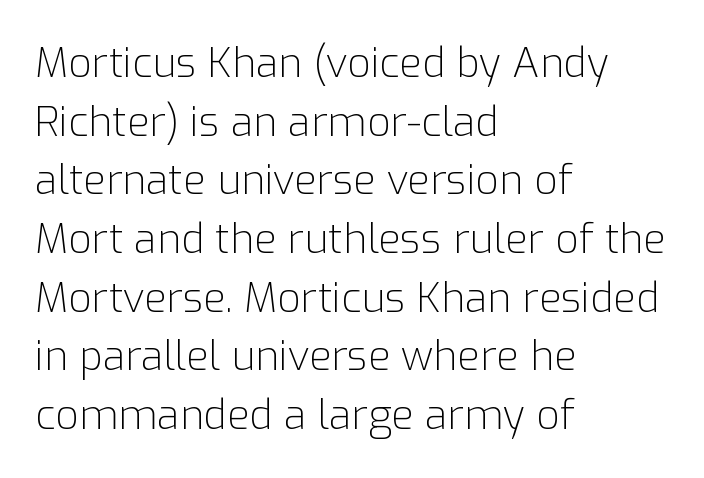
{"serif": "no", "italic": "no", "bold": "no", "weight": "light", "width": "normal", "stroke_contrast": "low", "x_height": "medium", "monospaced": "no", "underline": "no", "align": "left", "line_spacing": "normal", "line_spacing_ratio": 1.43, "letter_spacing": "normal", "letter_spacing_em": 0.0, "glyph_px": 41}
